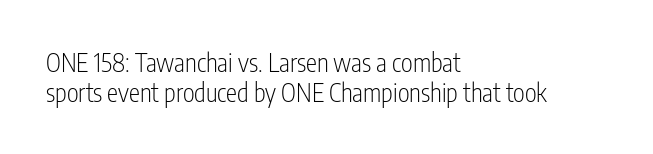
Q: Is the text bold? A: No.
Q: Is the text italic (slanted)? A: No, it is upright.
Q: Is the text underlined? A: No.
Q: How is the paragraph aligned? A: Left-aligned.
Q: Is the spacing between letters normal or unusually wide? A: Normal.
